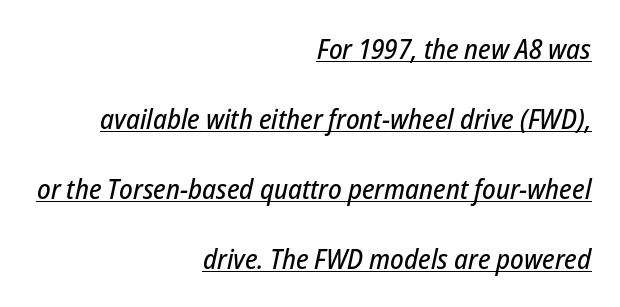
Between one letter and the next there's only the usual sliver of space. It's the slanting kind of type. Leading is clearly above the norm, producing a sparse column. Spacing verdict: proportional, widths tailored to each character. Each line ends at the same right margin while the left side varies. Check the space under the baseline: a stroke is drawn there.
